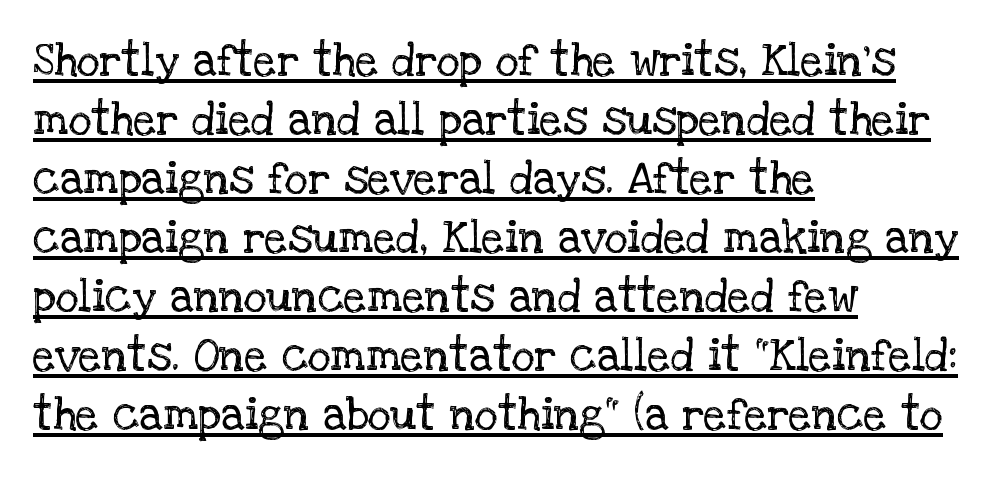
Q: Is the text bold? A: No.
Q: Is the text italic (slanted)? A: No, it is upright.
Q: Is the typeface a serif or a sans-serif typeface? A: Serif.
Q: Is the text underlined? A: Yes.
Q: How is the paragraph aligned? A: Left-aligned.
Q: Is the spacing between letters normal or unusually wide? A: Normal.
Q: Is the spacing between lines tight, normal or loose? A: Normal.
Q: Width (condensed, normal, or wide)? A: Normal.
Q: Stroke contrast? A: Low.
Q: x-height? A: Large.
Q: Monospaced? A: No.
